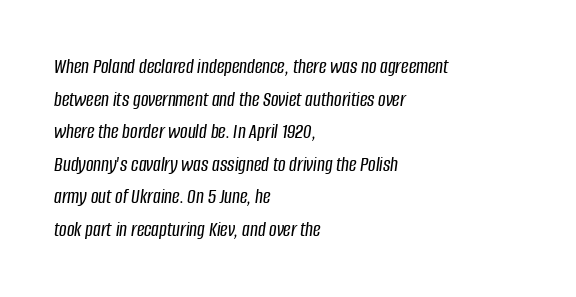
The image shows 21 px text type, italic (leaning right); set left-aligned, normal line spacing (1.55x), normal letter spacing, not underlined.
